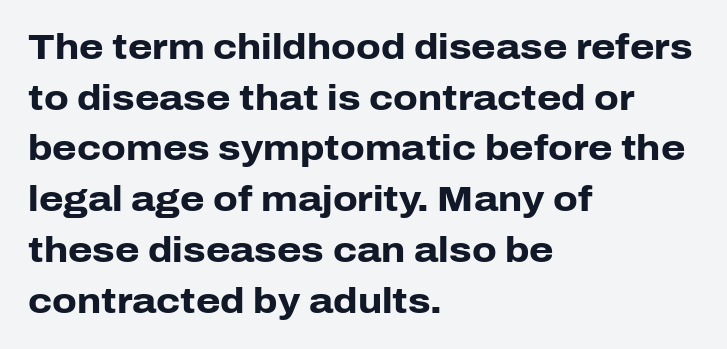
The text was rendered using a sans face with plain stroke endings. The passage shown is typed in a proportional face where columns would drift. No word sits above an underline. These lines sit exactly where default settings would place them. Quick note: not italic, upright. The type is set solid horizontally, with unmodified tracking.
